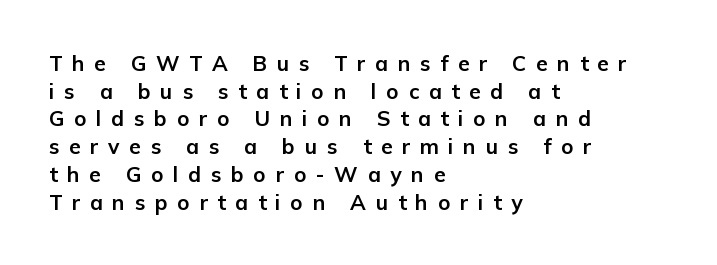
Q: Is the text bold? A: Yes.
Q: Is the text italic (slanted)? A: No, it is upright.
Q: Is the text underlined? A: No.
Q: How is the paragraph aligned? A: Left-aligned.
Q: Is the spacing between letters normal or unusually wide? A: Unusually wide.
Q: Is the spacing between lines tight, normal or loose? A: Normal.
